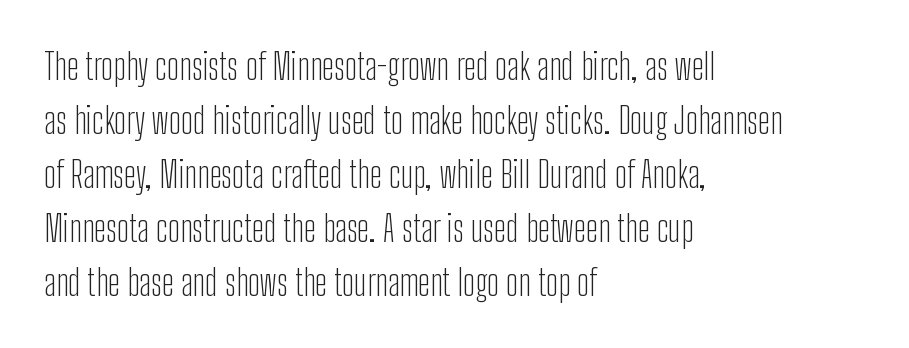
The image shows 36 px light, condensed sans-serif type, upright; set left-aligned, normal line spacing (1.5x), normal letter spacing, not underlined; low stroke contrast and a medium x-height.
